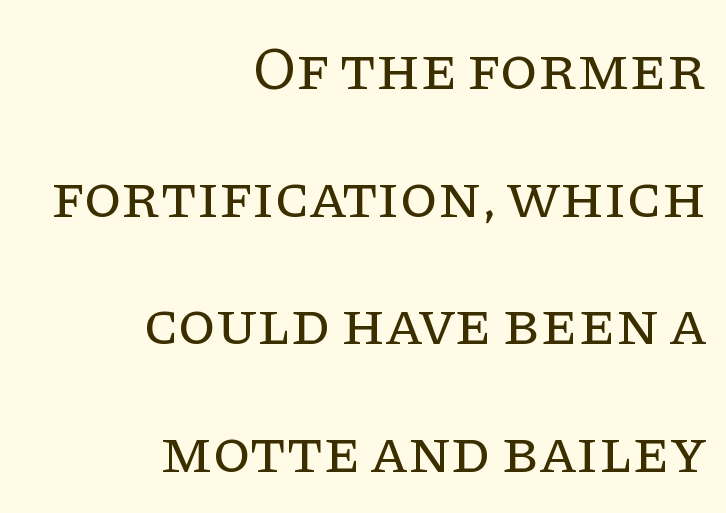
{"serif": "yes", "italic": "no", "bold": "no", "weight": "regular", "width": "normal", "stroke_contrast": "low", "x_height": "large", "monospaced": "no", "underline": "no", "align": "right", "line_spacing": "loose", "line_spacing_ratio": 2.06, "letter_spacing": "normal", "letter_spacing_em": 0.0, "glyph_px": 62}
